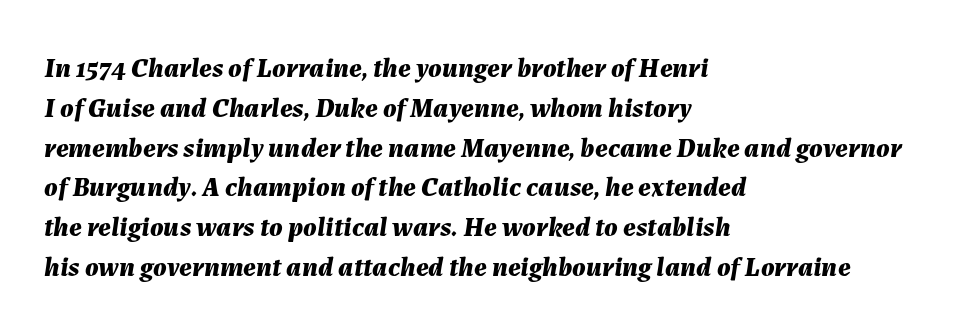
Q: Is the text bold? A: Yes.
Q: Is the text italic (slanted)? A: Yes, it leans right by about 7 degrees.
Q: Is the text underlined? A: No.
Q: How is the paragraph aligned? A: Left-aligned.
Q: Is the spacing between letters normal or unusually wide? A: Normal.
Q: Is the spacing between lines tight, normal or loose? A: Normal.
Q: Width (condensed, normal, or wide)? A: Normal.
Q: Stroke contrast? A: Medium.
Q: x-height? A: Medium.
Q: Monospaced? A: No.
